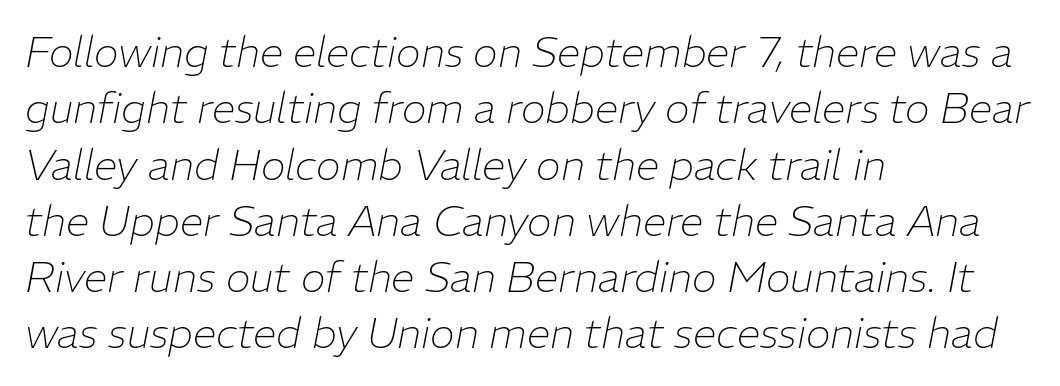
Q: Is the text bold? A: No.
Q: Is the text italic (slanted)? A: Yes, it leans right by about 11 degrees.
Q: Is the text underlined? A: No.
Q: How is the paragraph aligned? A: Left-aligned.
Q: Is the spacing between letters normal or unusually wide? A: Normal.
Q: Is the spacing between lines tight, normal or loose? A: Normal.
Q: Width (condensed, normal, or wide)? A: Normal.
Q: Stroke contrast? A: Low.
Q: x-height? A: Medium.
Q: Monospaced? A: No.
